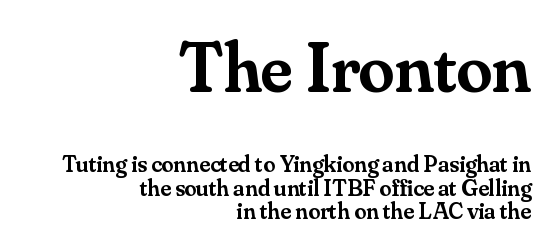
Each new line begins almost immediately beneath the previous one. Is the lower block the larger one? No — the upper block carries the bigger type. Posture: upright roman. Think of a printed novel: that variable character pitch is what you see here. Stroke terminals: seriffed. Typographic density is moderately raised because the face is semibold.
